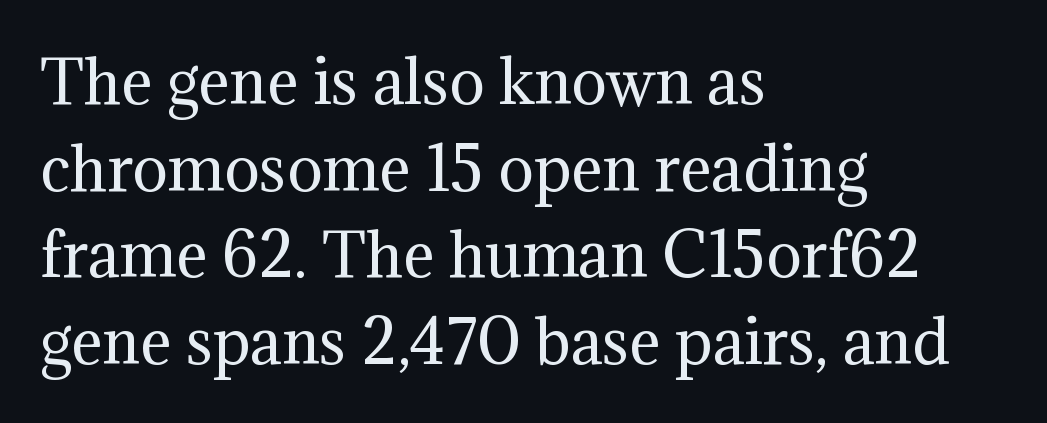
The passage shown is not underscored anywhere. Spacing verdict: proportional, widths tailored to each character. The letters look calm and open, with moderate or lighter stems. If you measured baseline to baseline, you'd find a middling distance. The ragged edge is on the right, which tells us the setting is flush left.
